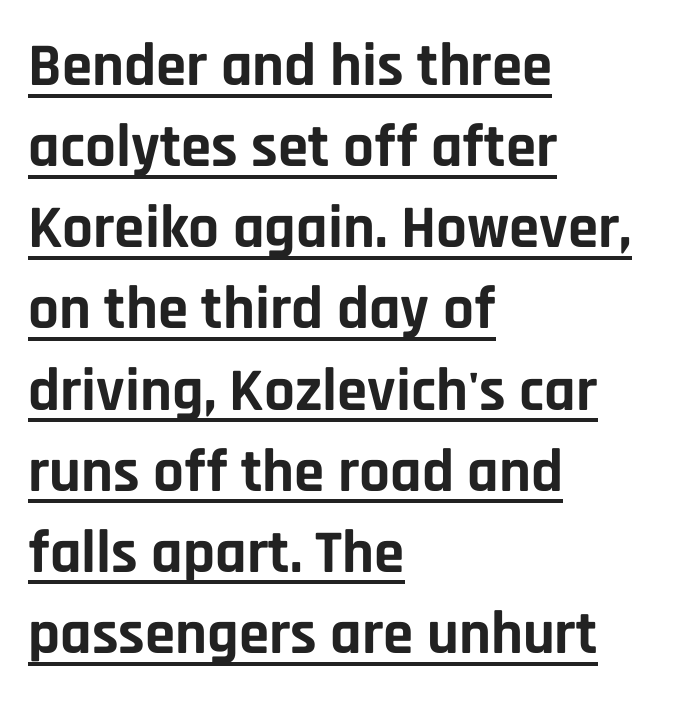
The image shows 61 px bold sans-serif type, upright; set left-aligned, normal line spacing (1.33x), normal letter spacing, underlined; low stroke contrast and a large x-height.
